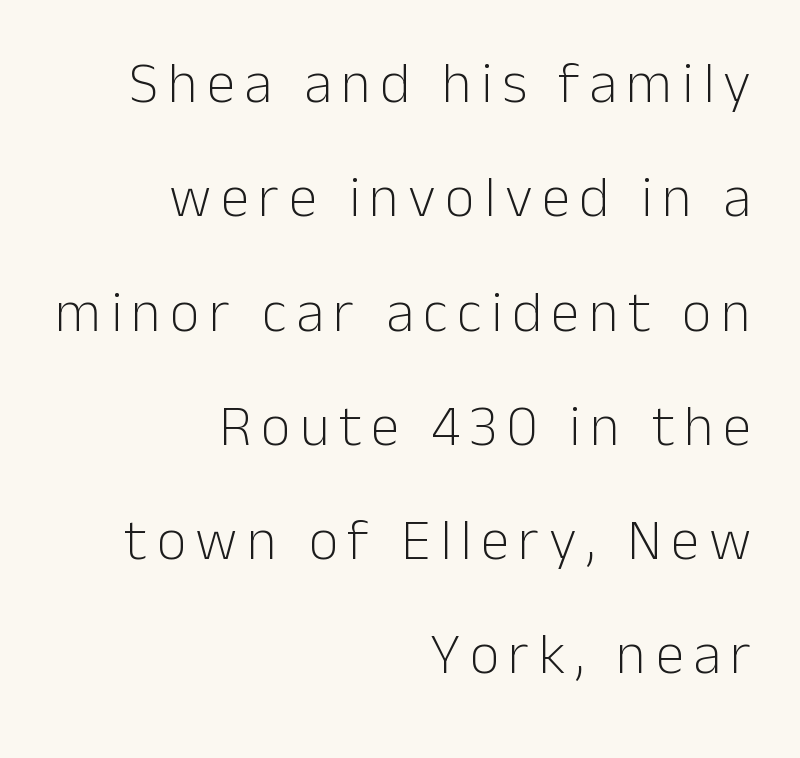
The image shows 58 px light sans-serif type, upright; set right-aligned, loose line spacing (1.97x), not underlined; low stroke contrast and a medium x-height.
